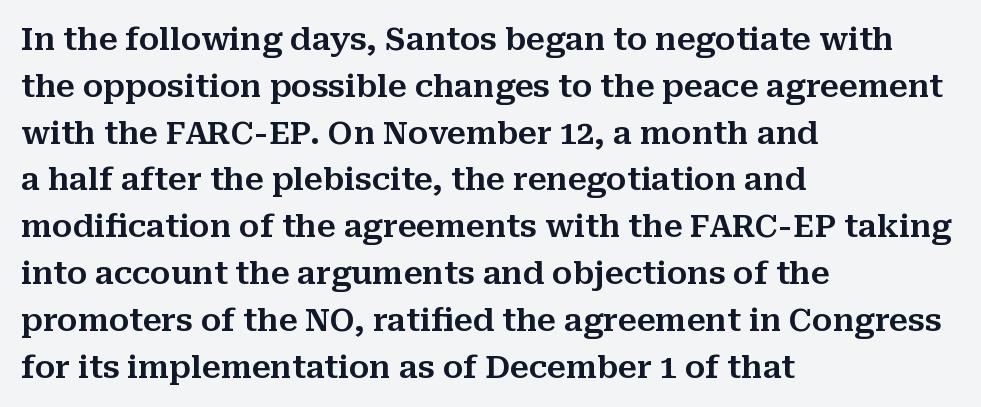
The image shows 31 px serif type, upright; set left-aligned, normal line spacing (1.51x), normal letter spacing, not underlined; medium stroke contrast and a medium x-height.
